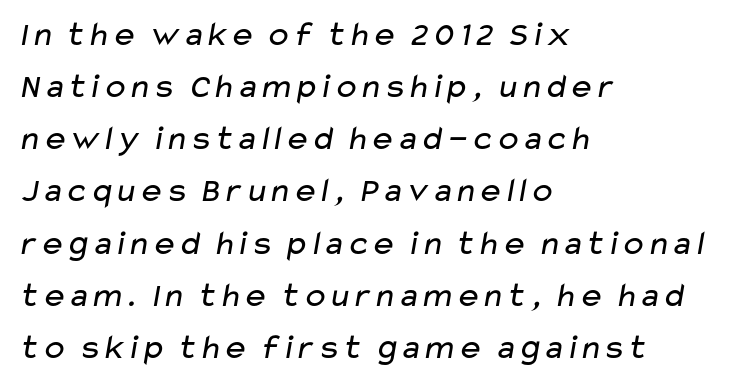
The font is comparable to plain body text, perhaps lighter. The gap between lines stays unmarked. Caption: multi-line text, flush left, ragged right. The rows are spaced the way most documents space them. Spacing between characters is what you'd get straight out of the box.
